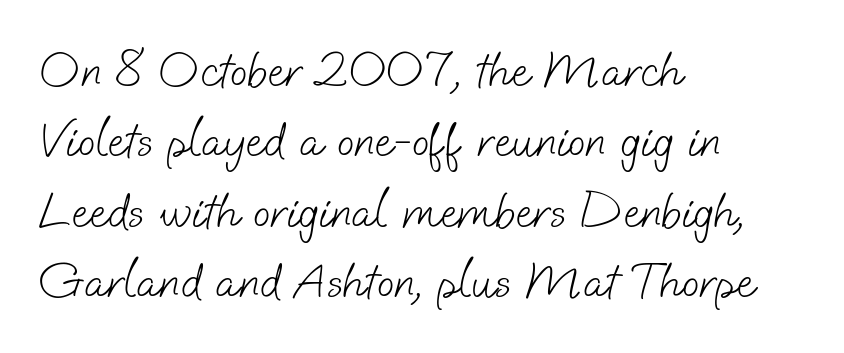
The image shows 51 px light sans-serif type; set left-aligned, normal line spacing (1.38x), normal letter spacing, not underlined; low stroke contrast and a small x-height.
